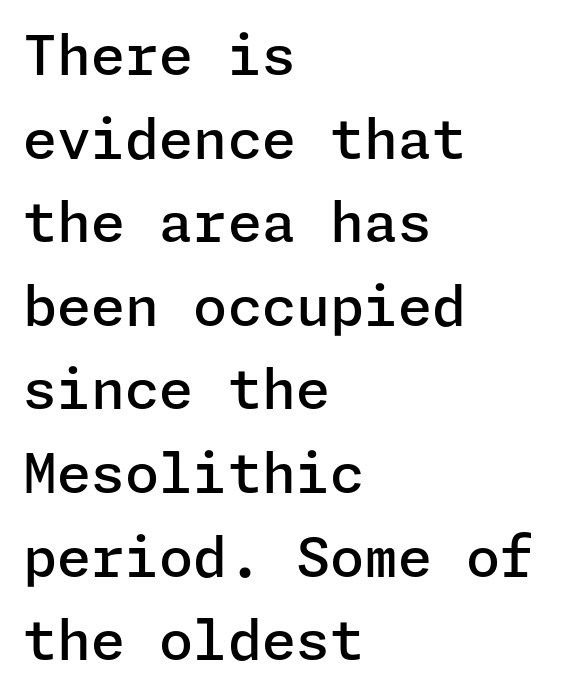
The image shows 55 px semibold sans-serif type, upright; set left-aligned, normal line spacing (1.52x), normal letter spacing, not underlined; low stroke contrast and a medium x-height.
